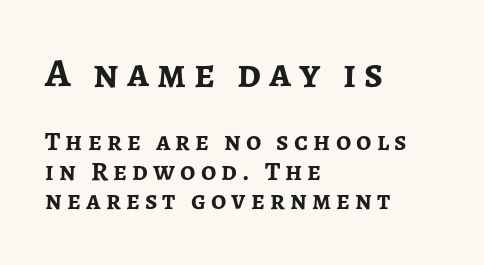
{"serif": "no", "italic": "no", "bold": "yes", "weight": "semibold", "width": "normal", "stroke_contrast": "low", "x_height": "medium", "monospaced": "no", "underline": "no", "align": "left", "line_spacing": "tight", "line_spacing_ratio": 1.09, "larger_block": "first", "size_ratio": 1.52, "glyph_px": 41}
